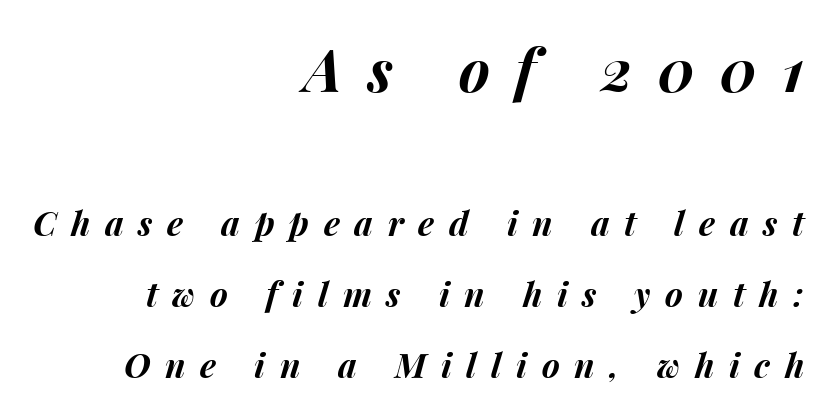
{"italic": "yes", "lean": "right", "slant_degrees": 15, "bold": "yes", "weight": "bold", "width": "normal", "stroke_contrast": "medium", "x_height": "medium", "monospaced": "no", "underline": "no", "align": "right", "line_spacing": "loose", "line_spacing_ratio": 2.09, "letter_spacing": "wide", "letter_spacing_em": 0.43, "larger_block": "first", "size_ratio": 1.74, "glyph_px": 59}
